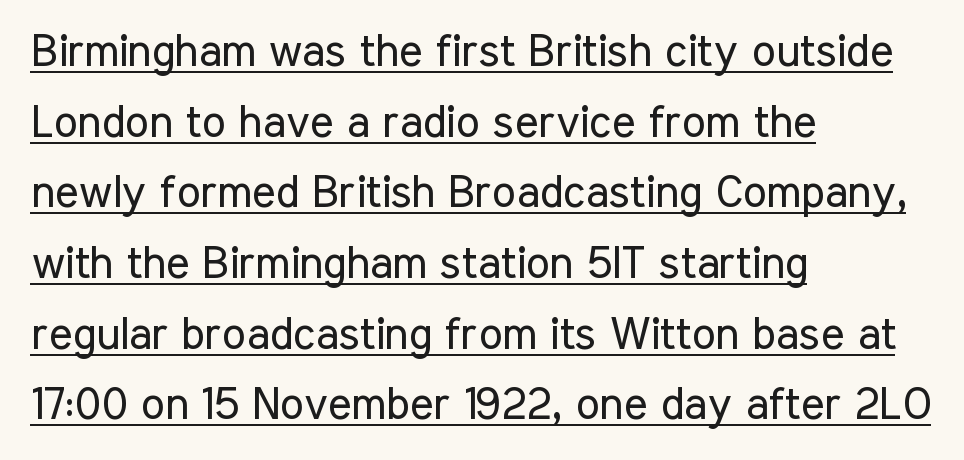
The image shows 45 px regular-weight, condensed sans-serif type, upright; set left-aligned, normal line spacing (1.57x), normal letter spacing, underlined; low stroke contrast and a medium x-height.
